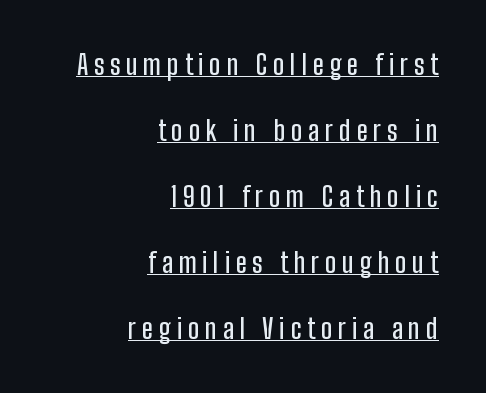
Compared with typical body copy, the letter spacing here is much looser. Underline: present. These lines are set flush right with a ragged left edge. How would I describe the line gaps? Wide and relaxed.
